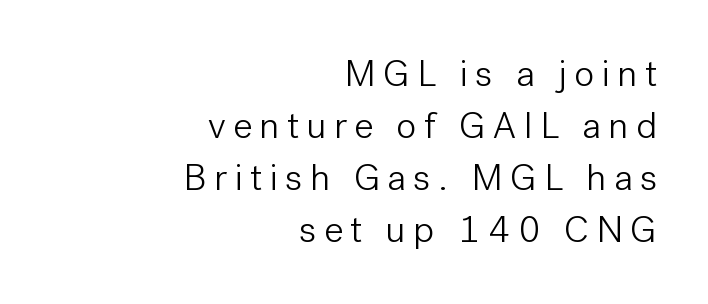
Note the varied advance widths — an 'i' is clearly narrower than an 'm'. Reading down the column, the eye jumps a familiar distance to each next line. Letterform terminals end flat and unadorned throughout the passage. Posture: upright roman.
